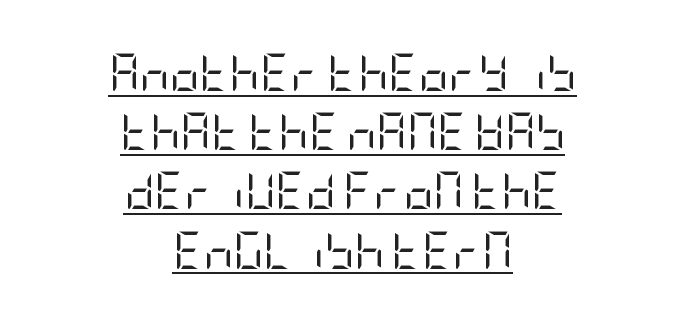
The image shows 37 px regular-weight, condensed sans-serif type, upright; set centered, normal line spacing (1.6x), normal letter spacing, underlined; low stroke contrast and a large x-height.
